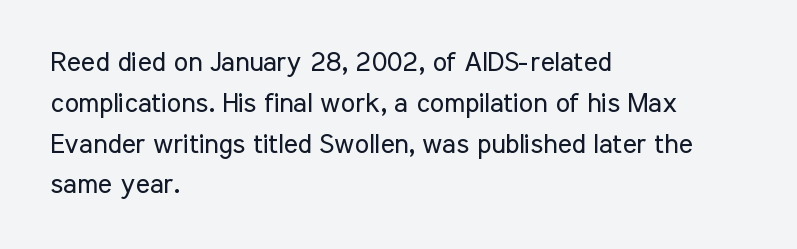
{"italic": "no", "bold": "no", "underline": "no", "align": "left", "line_spacing": "normal", "line_spacing_ratio": 1.51, "letter_spacing": "normal", "letter_spacing_em": 0.0, "glyph_px": 27}
